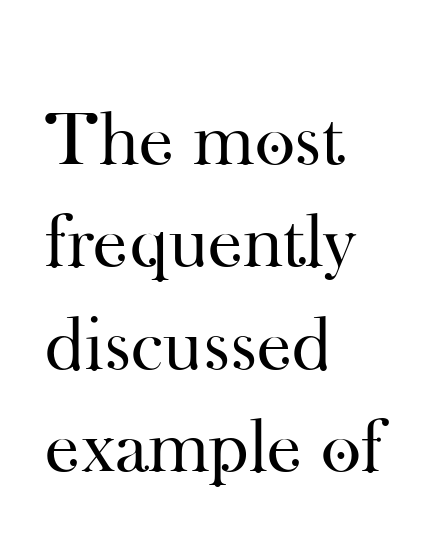
The image shows 77 px regular-weight serif type, upright; set left-aligned, normal line spacing (1.33x), normal letter spacing, not underlined; high stroke contrast and a small x-height.
